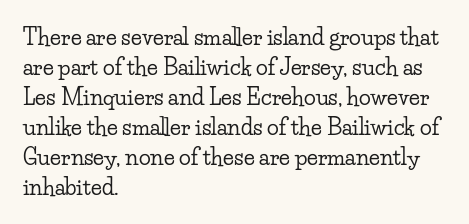
Q: Is the text italic (slanted)? A: No, it is upright.
Q: Is the text underlined? A: No.
Q: How is the paragraph aligned? A: Left-aligned.
Q: Is the spacing between letters normal or unusually wide? A: Normal.
Q: Is the spacing between lines tight, normal or loose? A: Normal.
